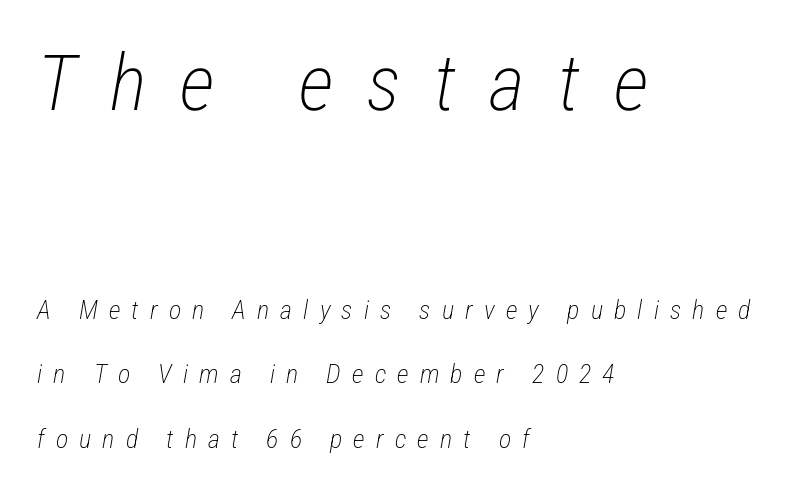
One-word summary of the alignment: left. These lines are rendered in a variable-pitch font. Clear beneath every line of the passage. The initial chunk of copy outweighs the following chunk in type size. A light-to-regular cut is what we see here. The vertical gap from one line to the next is large.
